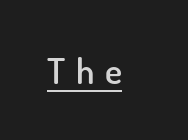
{"serif": "no", "italic": "no", "bold": "semi", "weight": "semibold", "width": "normal", "stroke_contrast": "low", "x_height": "small", "monospaced": "no", "underline": "yes", "letter_spacing": "wide", "letter_spacing_em": 0.29, "glyph_px": 36}
